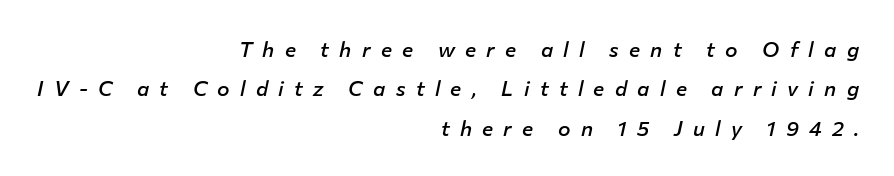
{"italic": "yes", "lean": "right", "slant_degrees": 12, "bold": "semi", "underline": "no", "align": "right", "line_spacing_ratio": 1.87, "letter_spacing": "wide", "letter_spacing_em": 0.49, "glyph_px": 21}
